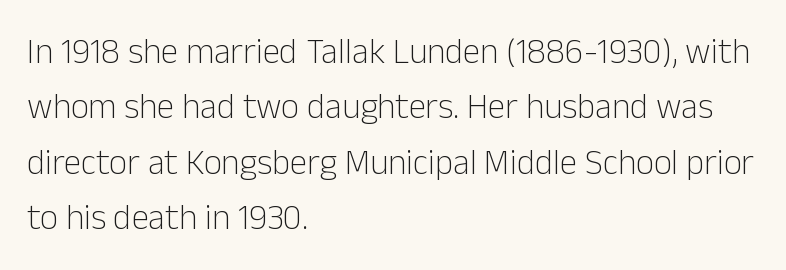
{"serif": "no", "italic": "no", "bold": "no", "weight": "light", "width": "normal", "stroke_contrast": "low", "x_height": "medium", "monospaced": "no", "underline": "no", "align": "left", "line_spacing": "normal", "line_spacing_ratio": 1.58, "letter_spacing": "normal", "letter_spacing_em": 0.0, "glyph_px": 35}
